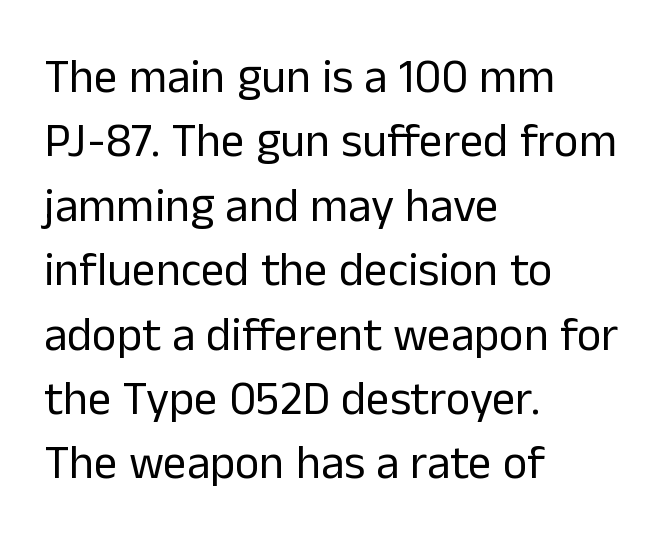
The lines are quadded left. Varying glyph widths throughout — classic text-font behaviour. Only glyphs here, with clear space below each row. Nope, not italic — everything's standing straight. Summary of vertical rhythm: regular, with standard interline spacing.
